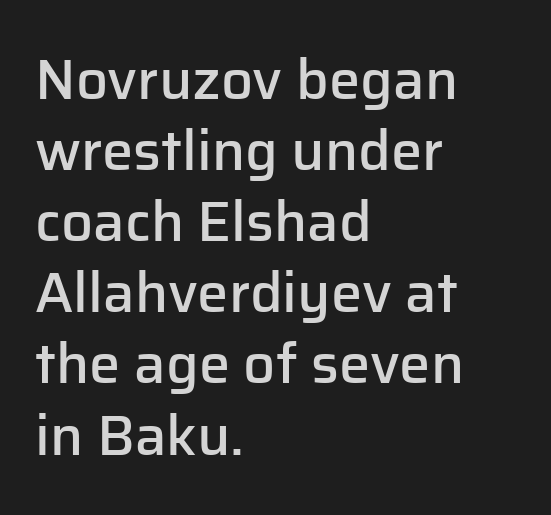
The rows are spaced the way most documents space them. Default kerning and tracking; the words read as compact shapes. The rag falls on the right side of this text block. The face used here is a semibold: visibly heavier than regular, lighter than bold. This sample uses an upright cut, with every glyph sitting square on the baseline. This sample has the flowing, uneven cadence of proportional lettering.
